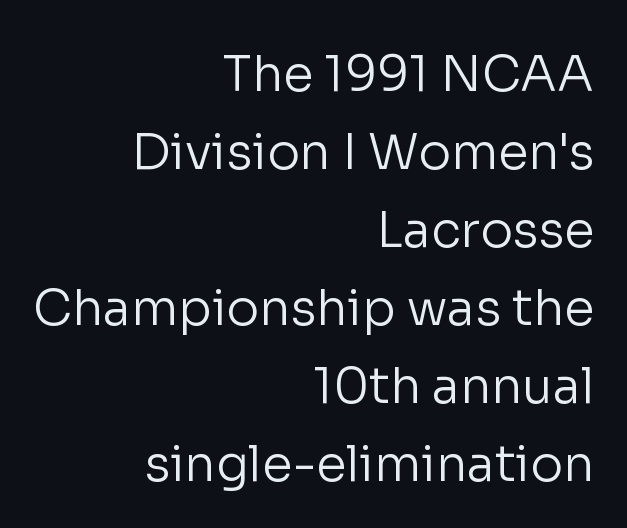
The image shows 49 px regular-weight sans-serif type, upright; set right-aligned, normal line spacing (1.59x), normal letter spacing, not underlined; low stroke contrast and a medium x-height.
